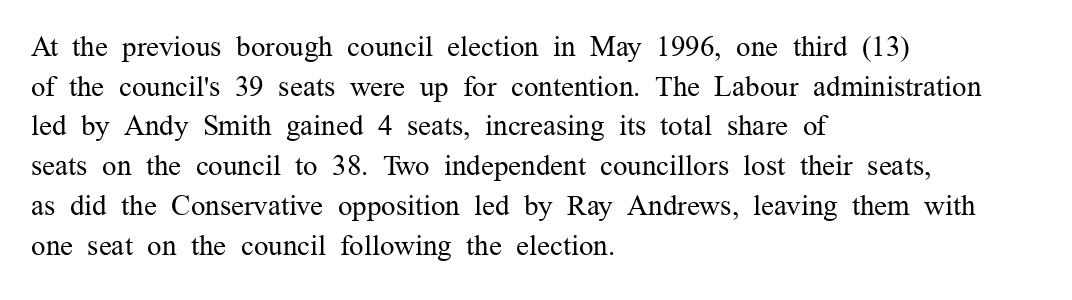
Q: Is the text bold? A: No.
Q: Is the text italic (slanted)? A: No, it is upright.
Q: Is the typeface a serif or a sans-serif typeface? A: Serif.
Q: Is the text underlined? A: No.
Q: How is the paragraph aligned? A: Left-aligned.
Q: Is the spacing between letters normal or unusually wide? A: Normal.
Q: Is the spacing between lines tight, normal or loose? A: Normal.
Q: Width (condensed, normal, or wide)? A: Normal.
Q: Stroke contrast? A: Medium.
Q: x-height? A: Medium.
Q: Monospaced? A: No.
